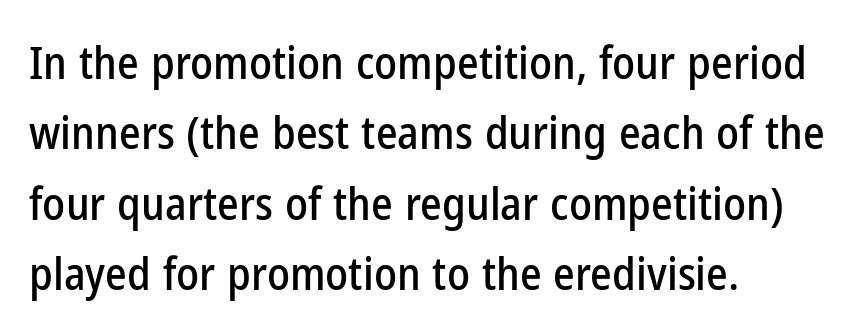
{"serif": "no", "italic": "no", "width": "condensed", "stroke_contrast": "low", "x_height": "medium", "monospaced": "no", "underline": "no", "align": "left", "line_spacing": "normal", "line_spacing_ratio": 1.53, "letter_spacing": "normal", "letter_spacing_em": 0.0, "glyph_px": 46}
